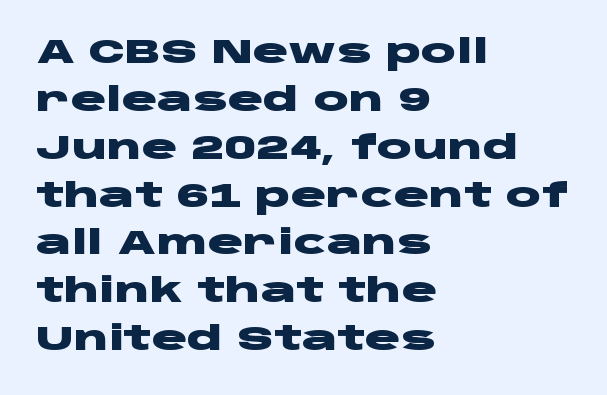
Unmarked baselines from the first word to the last. The letters stand straight up with perfectly vertical stems. Does the copy run flush right? No — it runs flush left. The face used here has the dense, thick strokes of a bold. This is sans-serif lettering, the kind often seen on screens and signage. The lines sit at an ordinary, default distance from one another.
